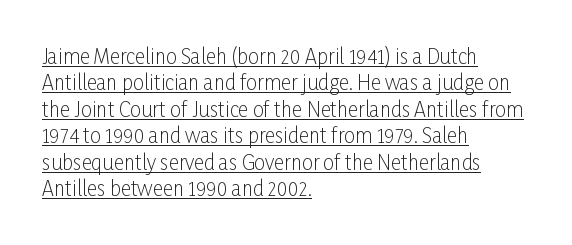
These lines sit exactly where default settings would place them. What decoration does the sample have? An underline. Glyph-to-glyph distance matches everyday printed text. Nope, not italic — everything's standing straight. Each line starts at the same left margin while the right side varies.
